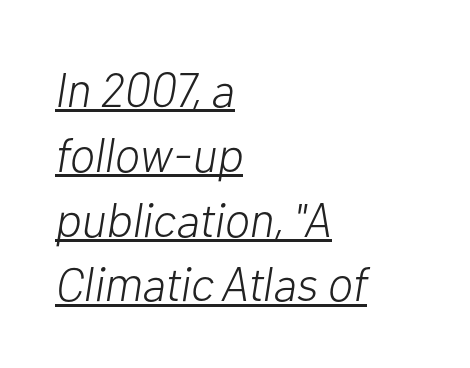
Q: Is the text bold? A: No.
Q: Is the text italic (slanted)? A: Yes, it leans right by about 10 degrees.
Q: Is the text underlined? A: Yes.
Q: How is the paragraph aligned? A: Left-aligned.
Q: Is the spacing between letters normal or unusually wide? A: Normal.
Q: Is the spacing between lines tight, normal or loose? A: Normal.
Q: Width (condensed, normal, or wide)? A: Normal.
Q: Stroke contrast? A: Low.
Q: x-height? A: Medium.
Q: Monospaced? A: No.
